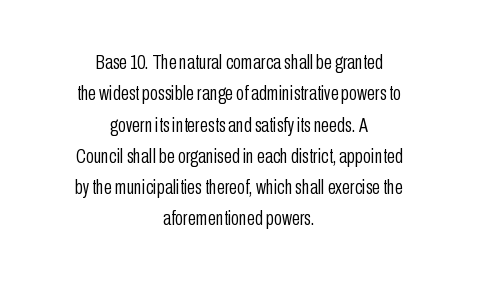
Q: Is the text bold? A: No.
Q: Is the text italic (slanted)? A: No, it is upright.
Q: Is the text underlined? A: No.
Q: How is the paragraph aligned? A: Centered.
Q: Is the spacing between letters normal or unusually wide? A: Normal.
Q: Is the spacing between lines tight, normal or loose? A: Normal.
